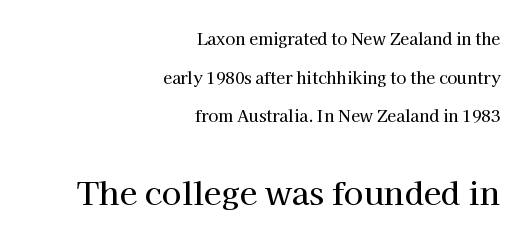
The image shows 32 px serif type, upright; set right-aligned, loose line spacing (2.41x), normal letter spacing, not underlined; the second (bottom) block is 2.0x larger; high stroke contrast and a medium x-height.
